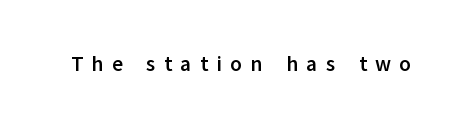
Q: Is the text bold? A: Yes.
Q: Is the text italic (slanted)? A: No, it is upright.
Q: Is the text underlined? A: No.
Q: Is the spacing between letters normal or unusually wide? A: Unusually wide.
